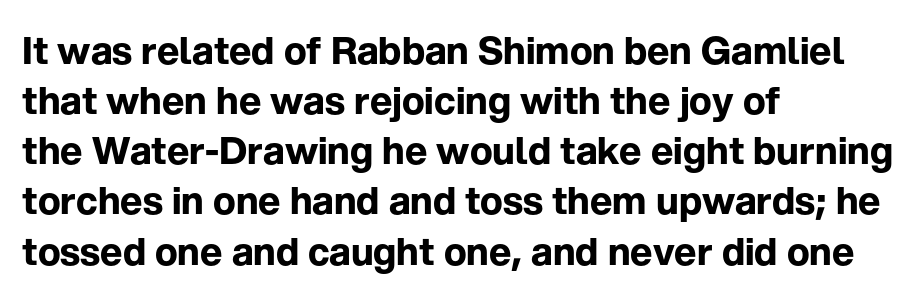
The image shows 38 px bold sans-serif type, upright; set left-aligned, normal line spacing (1.32x), normal letter spacing, not underlined; low stroke contrast and a medium x-height.
